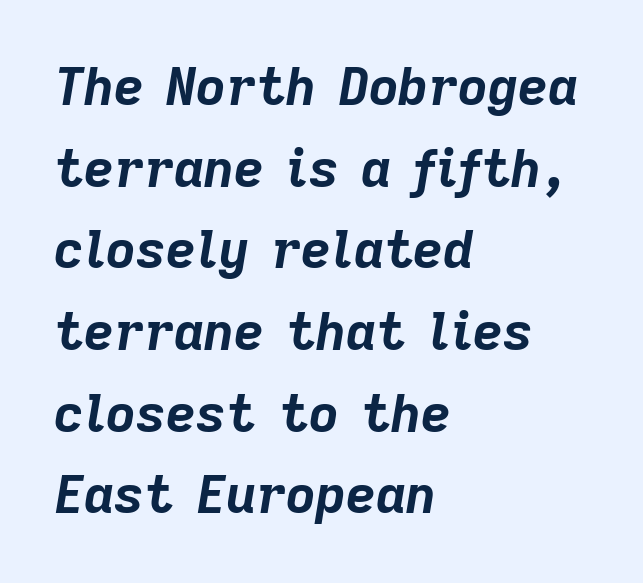
The image shows 52 px bold type, italic (leaning right); set left-aligned, normal line spacing (1.57x), normal letter spacing, not underlined; low stroke contrast and a medium x-height.
